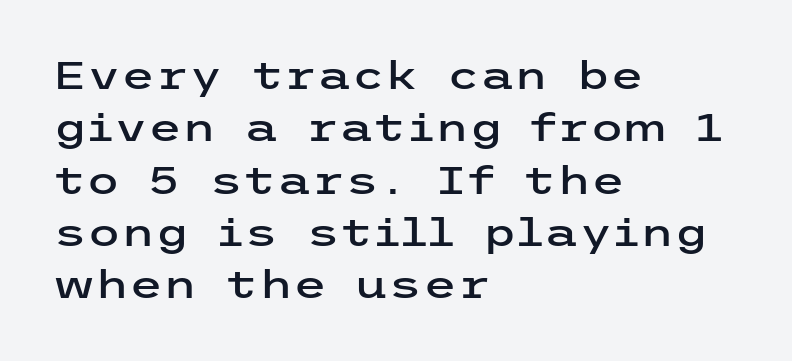
Clear beneath every line of the passage. Glyph-to-glyph distance matches everyday printed text. The text block is weighted toward the left margin, trailing off unevenly rightward. To sum up the face: it is a sans, with no serifs.
